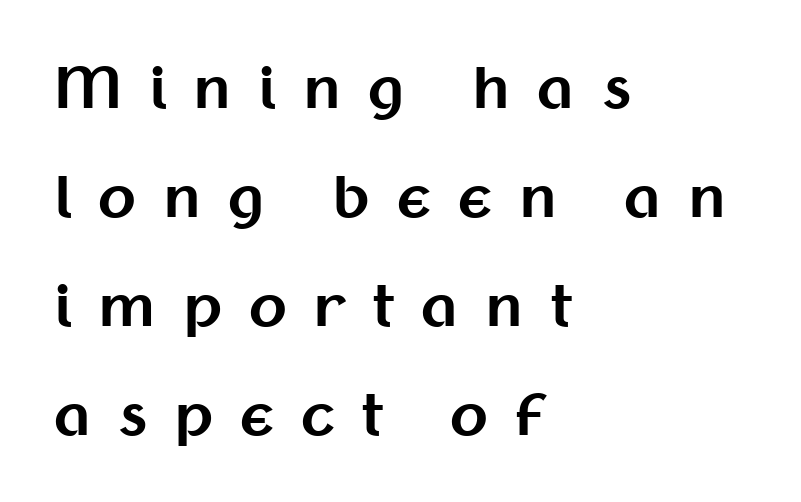
{"serif": "no", "italic": "no", "bold": "yes", "weight": "bold", "width": "normal", "stroke_contrast": "medium", "x_height": "medium", "monospaced": "no", "underline": "no", "align": "left", "line_spacing": "loose", "line_spacing_ratio": 1.98, "letter_spacing": "wide", "letter_spacing_em": 0.49, "glyph_px": 55}
